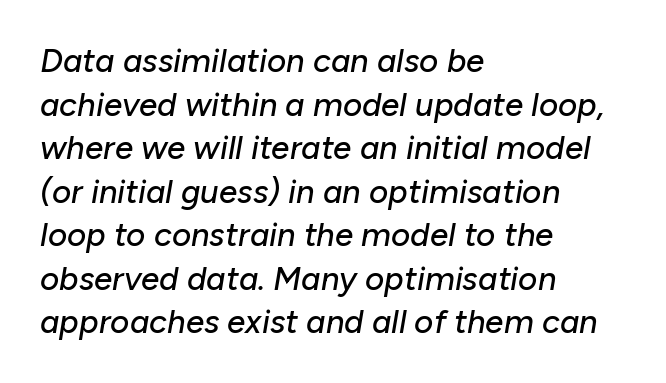
The ragged edge is on the right, which tells us the setting is flush left. Looking at the ascenders, they clearly lean. Character widths vary here, with narrow letters taking less room than wide ones. If you measured baseline to baseline, you'd find a middling distance. Inter-character spacing is left at the font's built-in metrics. Unmarked baselines from the first word to the last.
